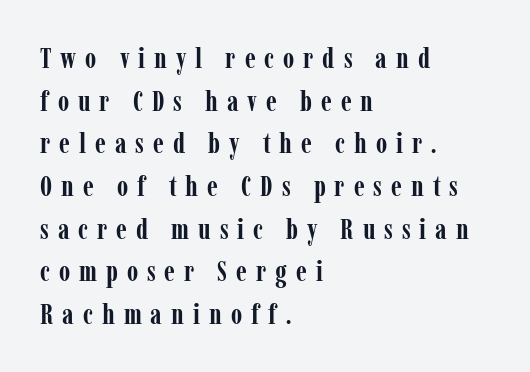
The image shows 29 px semibold, condensed serif type, upright; set left-aligned, normal line spacing (1.47x), unusually wide letter spacing (+0.31 em), not underlined; low stroke contrast and a medium x-height.
